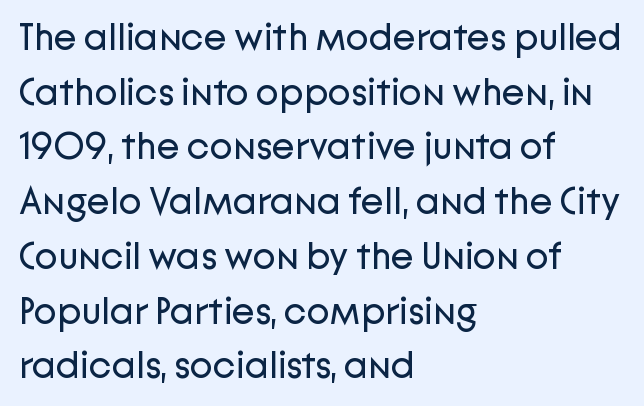
The image shows 38 px regular-weight sans-serif type, upright; set left-aligned, normal line spacing (1.44x), normal letter spacing, not underlined; low stroke contrast and a medium x-height.
